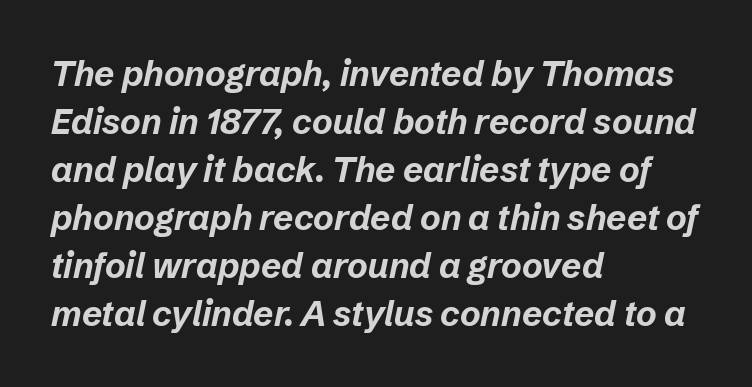
The image shows 35 px bold type, italic (leaning right); set left-aligned, normal line spacing (1.37x), normal letter spacing, not underlined; low stroke contrast and a medium x-height.
